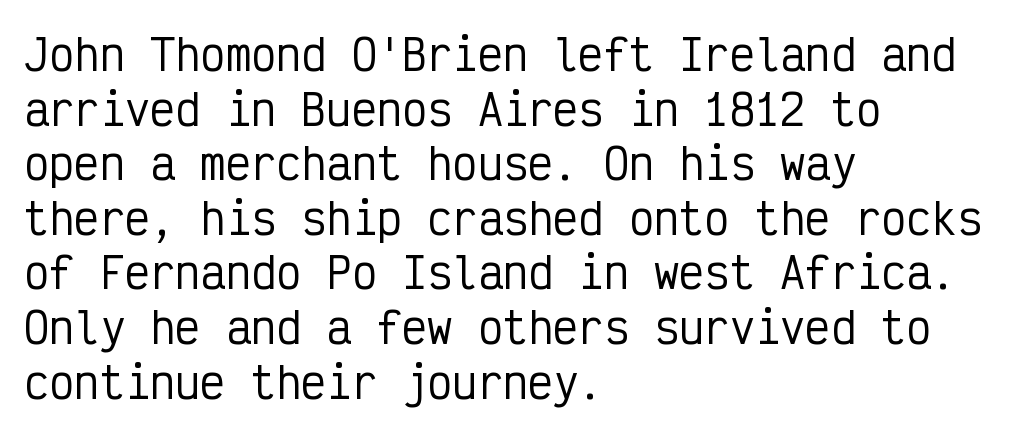
Does the type have serifs? No, each stem ends abruptly. Bare-footed words on every line. Summary of vertical rhythm: regular, with standard interline spacing. Students, note that the glyphs here touch the page at normal intervals.
